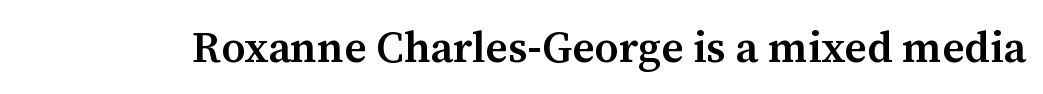
Q: Is the text bold? A: Semi-bold.
Q: Is the text italic (slanted)? A: No, it is upright.
Q: Is the typeface a serif or a sans-serif typeface? A: Serif.
Q: Is the text underlined? A: No.
Q: Is the spacing between letters normal or unusually wide? A: Normal.
Q: Width (condensed, normal, or wide)? A: Normal.
Q: Stroke contrast? A: Medium.
Q: x-height? A: Medium.
Q: Monospaced? A: No.
